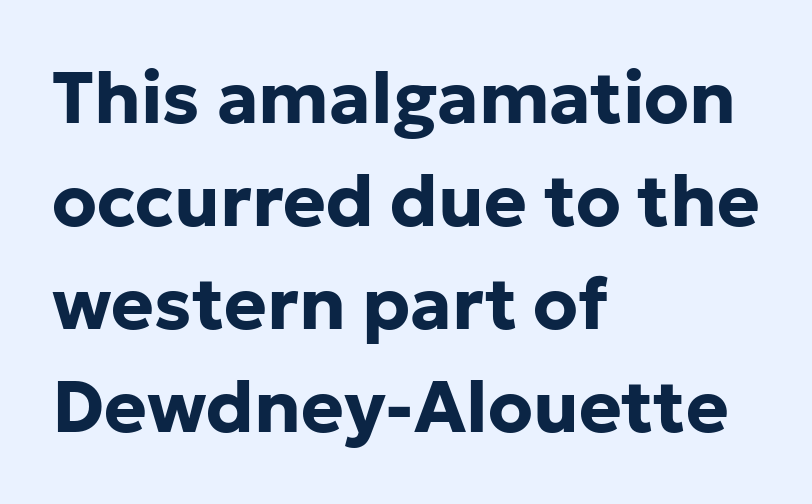
{"serif": "no", "italic": "no", "bold": "yes", "weight": "bold", "width": "normal", "stroke_contrast": "low", "x_height": "medium", "monospaced": "no", "underline": "no", "align": "left", "line_spacing": "normal", "line_spacing_ratio": 1.43, "letter_spacing": "normal", "letter_spacing_em": 0.0, "glyph_px": 72}
